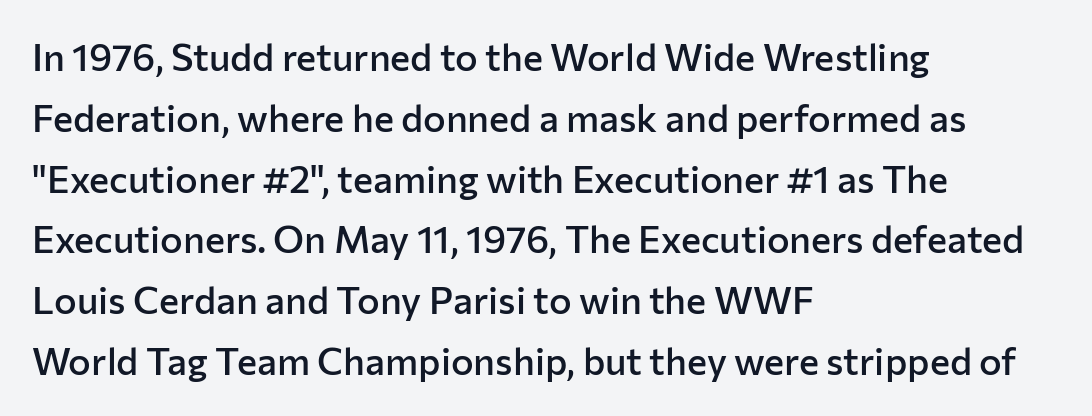
If you measured baseline to baseline, you'd find a middling distance. Notice how the passage keeps a crisp vertical edge on the left only. Bare-footed words on every line. The characters display no serif detailing; their extremities are plain.
